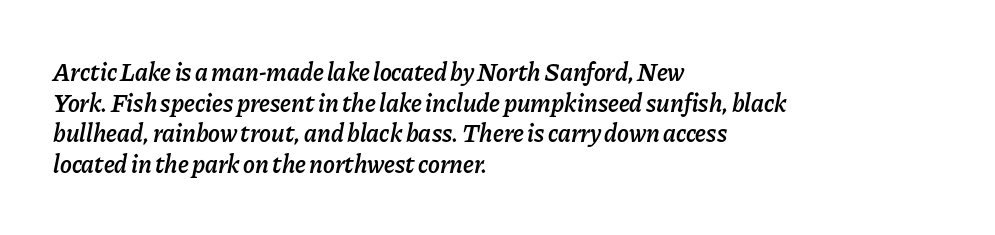
One-word summary of the alignment: left. The space directly below the letters is spotless. The glyphs look as if they've been sheared to an angle. As a designer I'd log this as weight 600, semibold. Nobody touched the tracking dial on this one.
